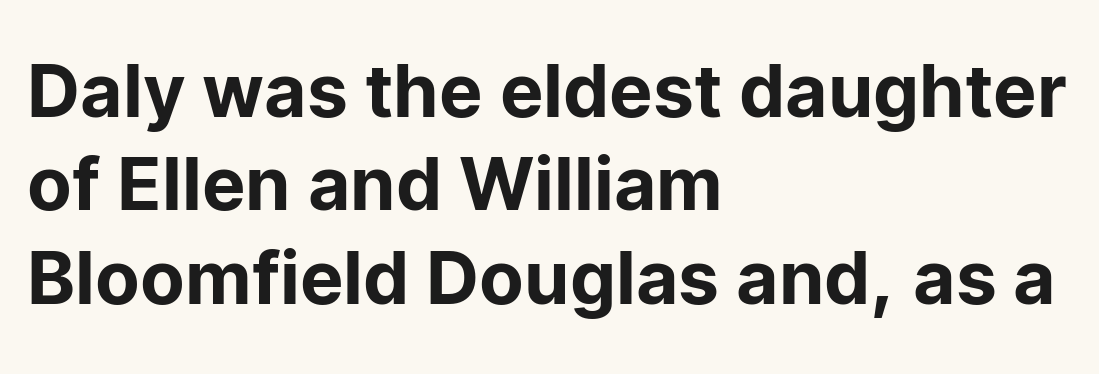
Underlining? Definitely not there. The letters sit at their default tracking, neither squeezed nor spread. Unlike italic type, these characters show no tilt at all. The letters carry no serifs — their stems end cleanly without finishing strokes. The compositor pushed each line to the left boundary. Do the characters align in a grid? No, the font is proportional.
